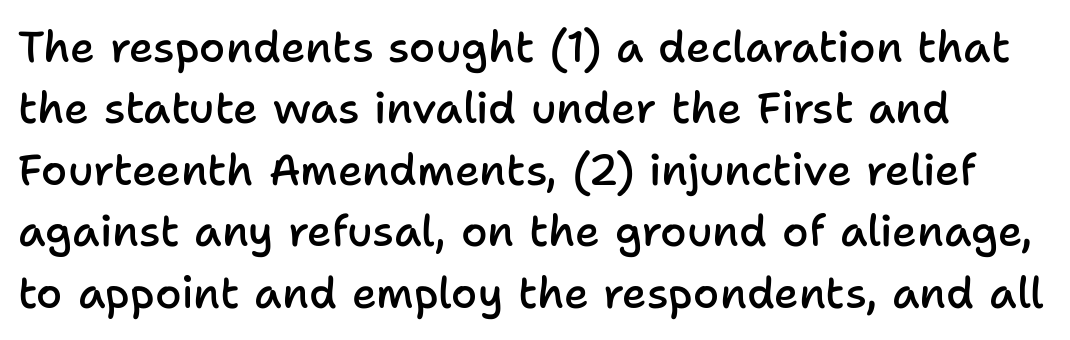
Q: Is the text bold? A: Semi-bold.
Q: Is the text italic (slanted)? A: No, it is upright.
Q: Is the typeface a serif or a sans-serif typeface? A: Sans-serif.
Q: Is the text underlined? A: No.
Q: Is the spacing between letters normal or unusually wide? A: Normal.
Q: Is the spacing between lines tight, normal or loose? A: Normal.
Q: Width (condensed, normal, or wide)? A: Normal.
Q: Stroke contrast? A: Low.
Q: x-height? A: Medium.
Q: Monospaced? A: No.
